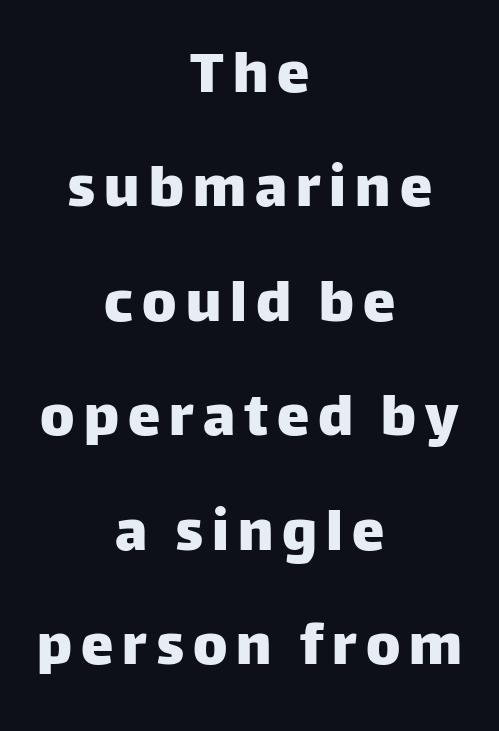
{"serif": "no", "italic": "no", "width": "normal", "stroke_contrast": "low", "x_height": "large", "monospaced": "no", "underline": "no", "align": "center", "line_spacing_ratio": 1.76, "glyph_px": 65}
